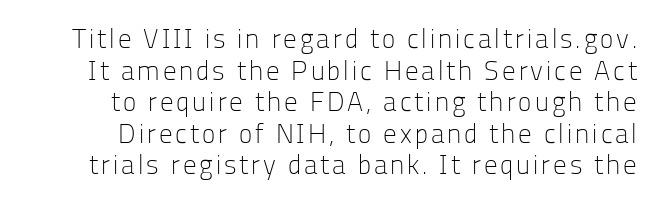
{"italic": "no", "bold": "no", "underline": "no", "line_spacing_ratio": 1.17, "glyph_px": 27}
